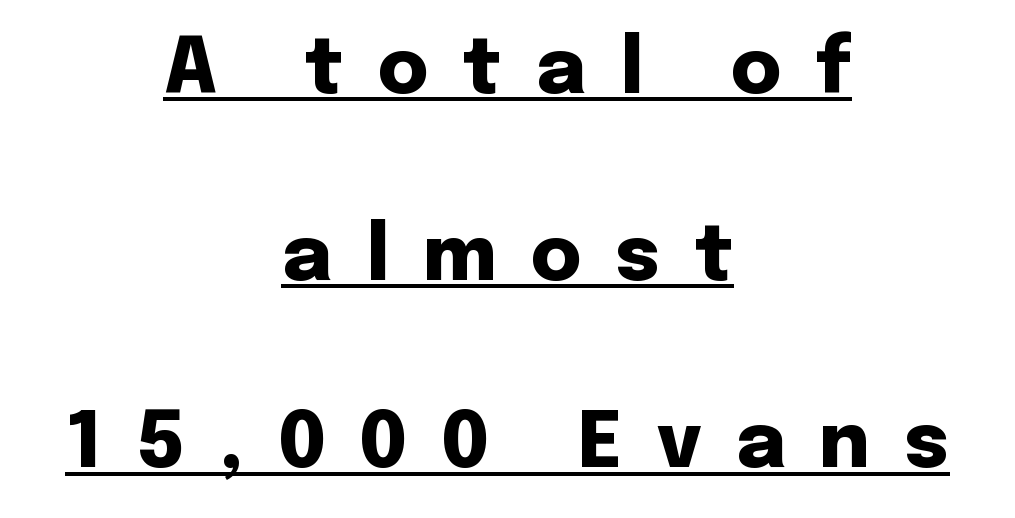
The image shows 78 px heavy sans-serif type, upright; set centered, loose line spacing (2.4x), unusually wide letter spacing (+0.44 em), underlined; low stroke contrast and a medium x-height.
